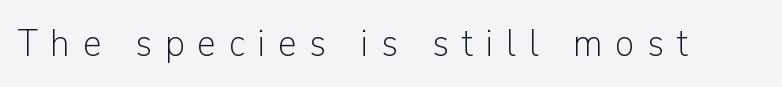
The image shows 38 px light sans-serif type, upright; set unusually wide letter spacing (+0.34 em), not underlined; low stroke contrast and a medium x-height.
